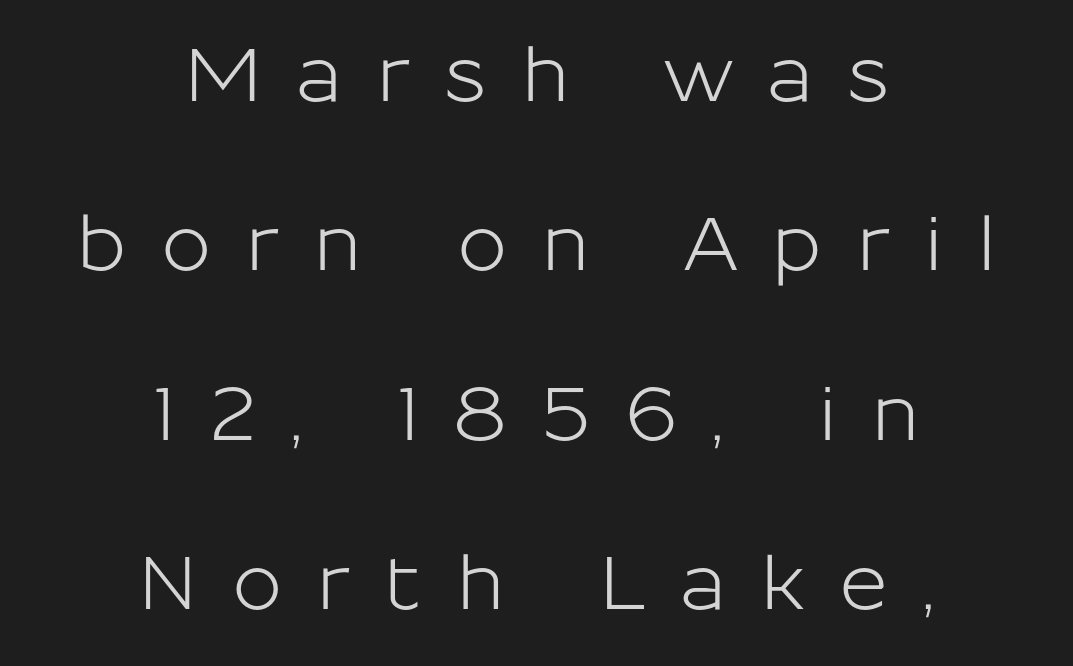
{"serif": "no", "italic": "no", "width": "normal", "stroke_contrast": "low", "x_height": "medium", "monospaced": "no", "underline": "no", "align": "center", "line_spacing": "loose", "line_spacing_ratio": 2.26, "letter_spacing": "wide", "letter_spacing_em": 0.45, "glyph_px": 75}
